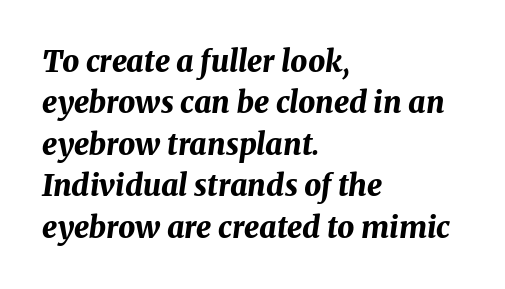
Glyph-to-glyph distance matches everyday printed text. The rendering uses natural spacing where letterforms have individual widths. The rendering uses a bold face; every stroke is thick and dark. Descender tails drop into unmarked territory. The passage shown leans; its letterforms are oblique.
